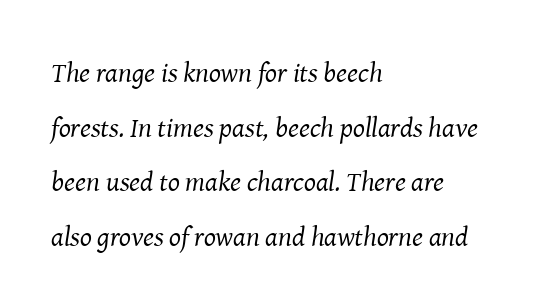
Q: Is the text bold? A: No.
Q: Is the text italic (slanted)? A: Yes, it leans right by about 8 degrees.
Q: Is the typeface a serif or a sans-serif typeface? A: Serif.
Q: Is the text underlined? A: No.
Q: How is the paragraph aligned? A: Left-aligned.
Q: Is the spacing between letters normal or unusually wide? A: Normal.
Q: Is the spacing between lines tight, normal or loose? A: Loose.
Q: Width (condensed, normal, or wide)? A: Normal.
Q: Stroke contrast? A: Medium.
Q: x-height? A: Medium.
Q: Monospaced? A: No.
